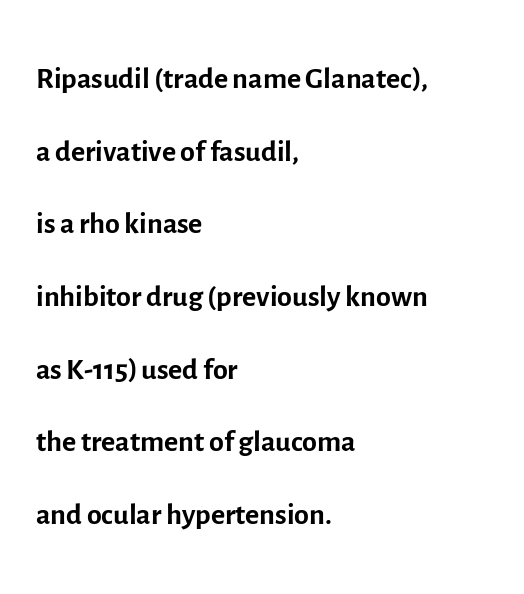
The image shows 43 px regular-weight sans-serif type, upright; set left-aligned, normal line spacing (1.69x), normal letter spacing, not underlined; a medium x-height.
